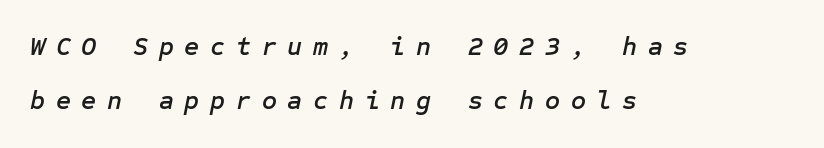
Line starts are locked; line ends wander. The face used here is rendered with a markedly widened letterfit. Quick note: underline off. Compared with ordinary roman type, these characters are visibly tilted. This sample trades compactness for vertical openness between lines.
